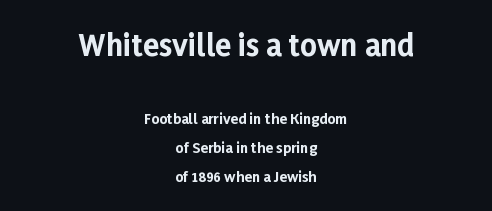
{"serif": "no", "italic": "no", "bold": "yes", "weight": "bold", "width": "normal", "stroke_contrast": "low", "x_height": "medium", "monospaced": "no", "underline": "no", "align": "center", "line_spacing": "loose", "line_spacing_ratio": 2.08, "letter_spacing": "normal", "letter_spacing_em": 0.0, "larger_block": "first", "size_ratio": 2.07, "glyph_px": 29}
